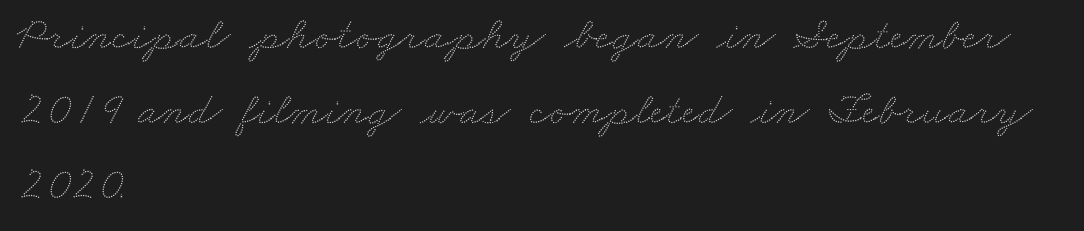
The image shows 47 px wide type; set left-aligned, normal line spacing (1.6x), normal letter spacing, not underlined; low stroke contrast and a small x-height.
